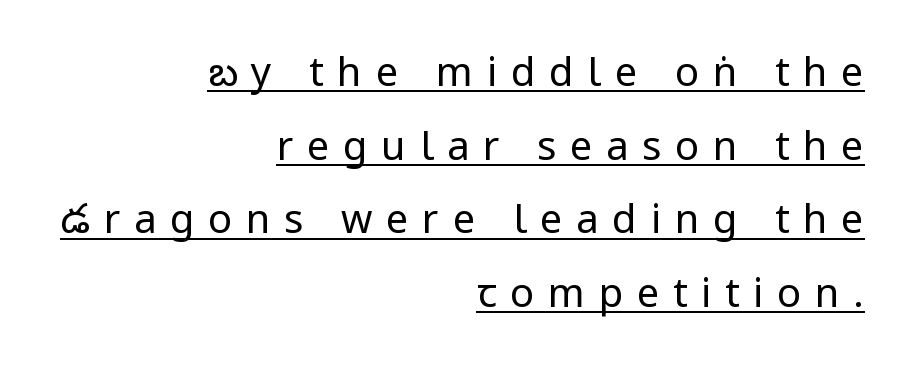
This sample uses an upright cut, with every glyph sitting square on the baseline. Glyph-to-glyph distance is far greater than everyday printed text. One-word summary of the alignment: right. The letters carry no serifs — their stems end cleanly without finishing strokes.
